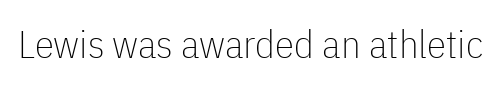
Q: Is the text bold? A: No.
Q: Is the text italic (slanted)? A: No, it is upright.
Q: Is the typeface a serif or a sans-serif typeface? A: Sans-serif.
Q: Is the text underlined? A: No.
Q: Is the spacing between letters normal or unusually wide? A: Normal.
Q: Width (condensed, normal, or wide)? A: Condensed.
Q: Stroke contrast? A: Low.
Q: x-height? A: Medium.
Q: Monospaced? A: No.
